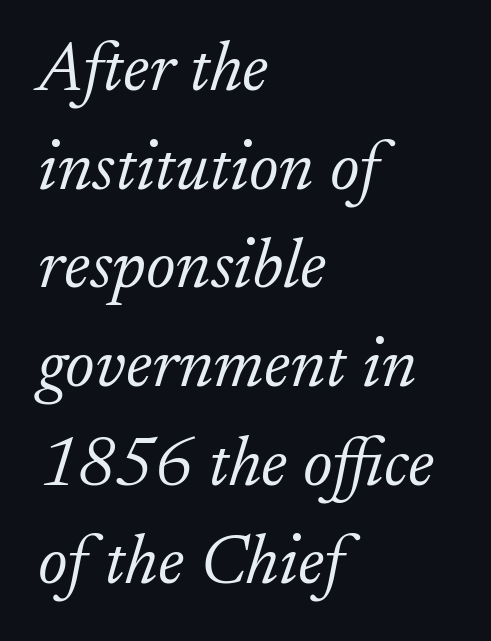
Quick note: interline space is typical. No heavy texture on the line: the type isn't bold. Inter-character spacing is left at the font's built-in metrics. Character widths vary here, with narrow letters taking less room than wide ones.
